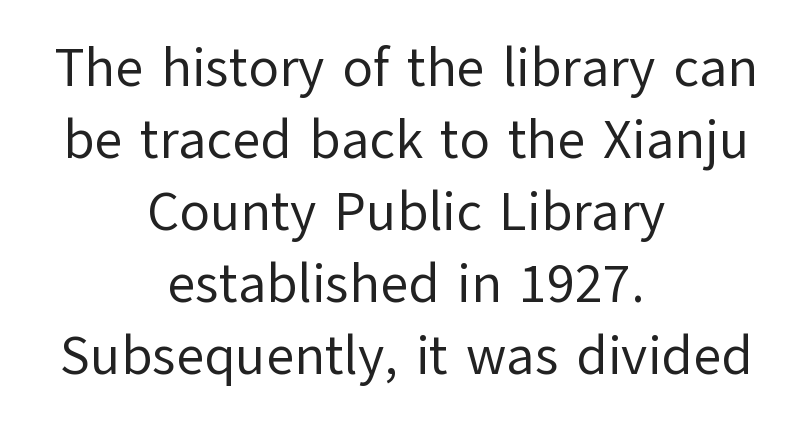
Think of a printed novel: that variable character pitch is what you see here. The type family on display is of the sans-serif kind. Honestly, the row spacing looks completely unremarkable. The specimen omits any rule beneath the text block's lines. A roman cut, with each character standing at attention. Layout note: lines centered.
